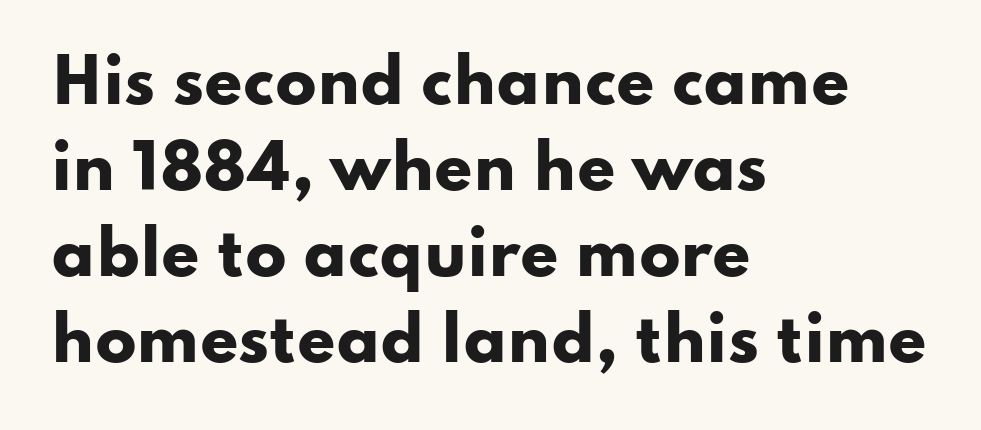
The image shows 61 px heavy, wide sans-serif type, upright; set left-aligned, normal line spacing (1.41x), normal letter spacing, not underlined; low stroke contrast and a small x-height.
